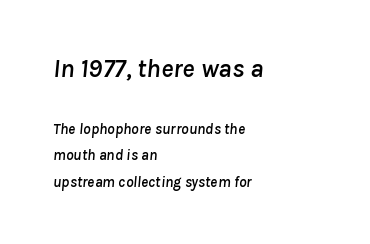
{"italic": "yes", "lean": "right", "slant_degrees": 8, "underline": "no", "align": "left", "line_spacing_ratio": 1.77, "letter_spacing": "normal", "letter_spacing_em": 0.0, "larger_block": "first", "size_ratio": 1.73, "glyph_px": 26}
